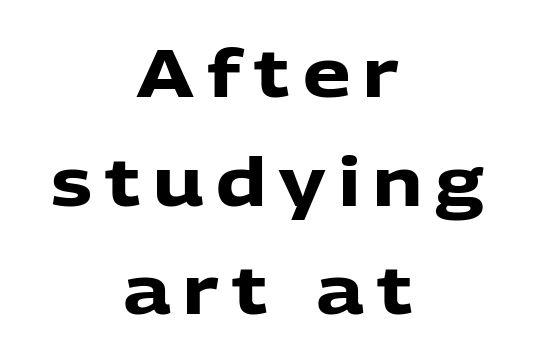
The area under the type is left untouched. You could not count columns in this text — the font is proportionally spaced. Heavy-handed strokes throughout: this text is bold. This sample uses a sans-serif face. Posture: vertical.
